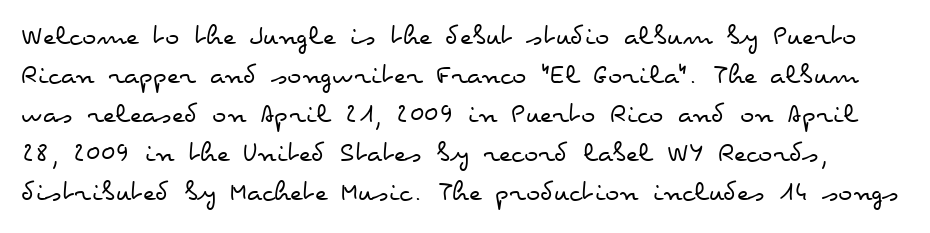
The zone under the glyphs is completely vacant. Nothing unusual about the tracking: characters are spaced as the font intends. On a weight scale, this lands at 450 or below. Leading matches the norm, producing a regular column. Do the characters align in a grid? No, the font is proportional. Vertical strokes here are truly vertical.
